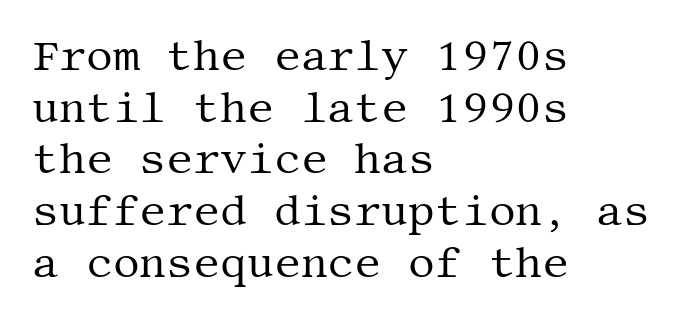
{"serif": "yes", "italic": "no", "bold": "no", "weight": "regular", "width": "normal", "stroke_contrast": "medium", "x_height": "large", "underline": "no", "align": "left", "line_spacing_ratio": 1.23, "letter_spacing": "normal", "letter_spacing_em": 0.0, "glyph_px": 42}
